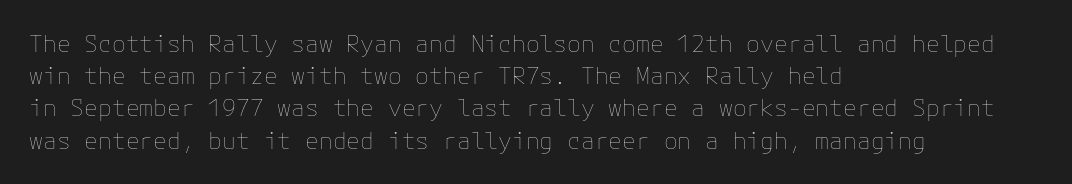
{"italic": "no", "bold": "no", "underline": "no", "align": "left", "line_spacing": "normal", "line_spacing_ratio": 1.4, "letter_spacing": "normal", "letter_spacing_em": 0.0, "glyph_px": 23}
